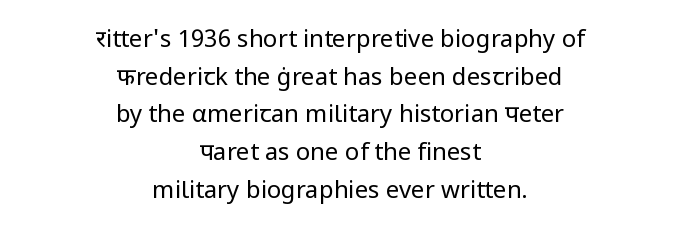
Q: Is the text bold? A: No.
Q: Is the text italic (slanted)? A: No, it is upright.
Q: Is the text underlined? A: No.
Q: How is the paragraph aligned? A: Centered.
Q: Is the spacing between letters normal or unusually wide? A: Normal.
Q: Is the spacing between lines tight, normal or loose? A: Normal.
